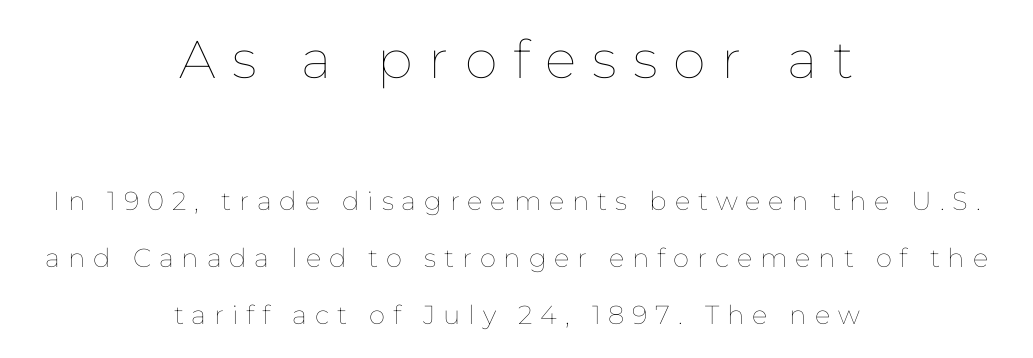
The image shows 53 px thin type, upright; set centered, loose line spacing (2.19x), unusually wide letter spacing (+0.3 em), not underlined; the first (top) block is 2.04x larger; low stroke contrast and a medium x-height.
